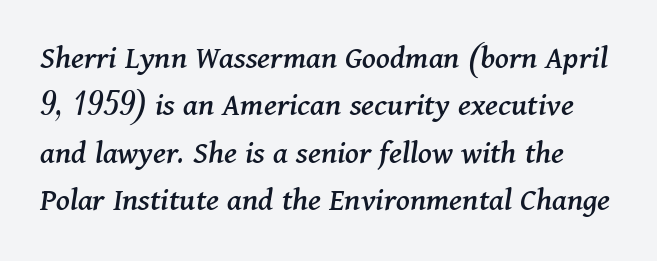
{"serif": "yes", "italic": "yes", "lean": "right", "slant_degrees": 11, "width": "normal", "stroke_contrast": "medium", "x_height": "medium", "monospaced": "no", "underline": "no", "line_spacing": "normal", "line_spacing_ratio": 1.39, "letter_spacing": "normal", "letter_spacing_em": 0.0, "glyph_px": 34}
